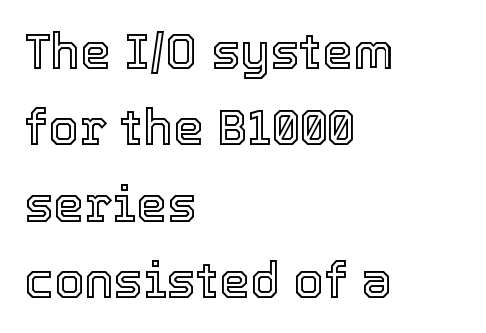
Posture: straight, roman, zero tilt. Beneath every word, the page is bare. Spacing verdict: proportional, widths tailored to each character. There is no visible air inserted between adjacent glyphs. What's the leading like? Ordinary, nothing unusual.
